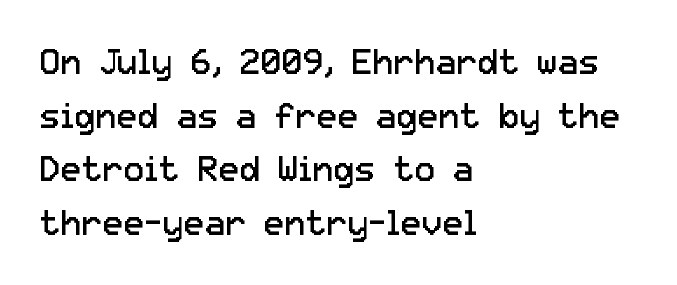
No chunkiness to these letters — they're not bold. The space beneath each line is pristine and unruled. Horizontally, the lines are justified to the leading edge only. The letters sit at their default tracking, neither squeezed nor spread.
